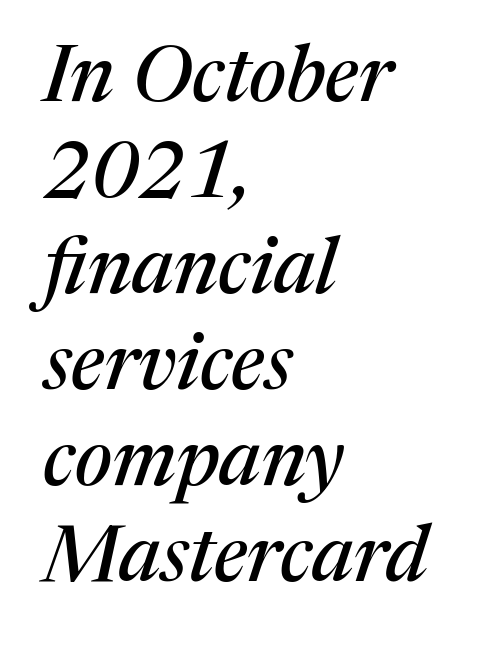
Horizontally, the lines are justified to the leading edge only. Do the characters align in a grid? No, the font is proportional. An italicized treatment has been applied to the whole sample. Typographically, this falls in the serif category. Each row of text sits above clean, open space. Glyph-to-glyph distance matches everyday printed text.
